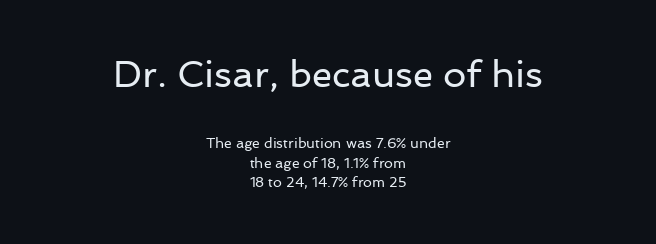
{"serif": "no", "italic": "no", "bold": "no", "weight": "regular", "width": "normal", "stroke_contrast": "low", "x_height": "medium", "monospaced": "no", "underline": "no", "align": "center", "line_spacing": "normal", "line_spacing_ratio": 1.41, "letter_spacing": "normal", "letter_spacing_em": 0.0, "larger_block": "first", "size_ratio": 2.64, "glyph_px": 37}
